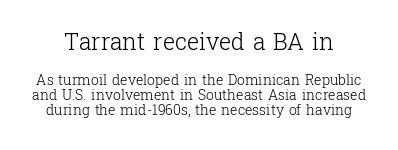
The image shows 23 px text type, upright; set tight line spacing (1.1x), normal letter spacing, not underlined; the first (top) block is 1.64x larger.
